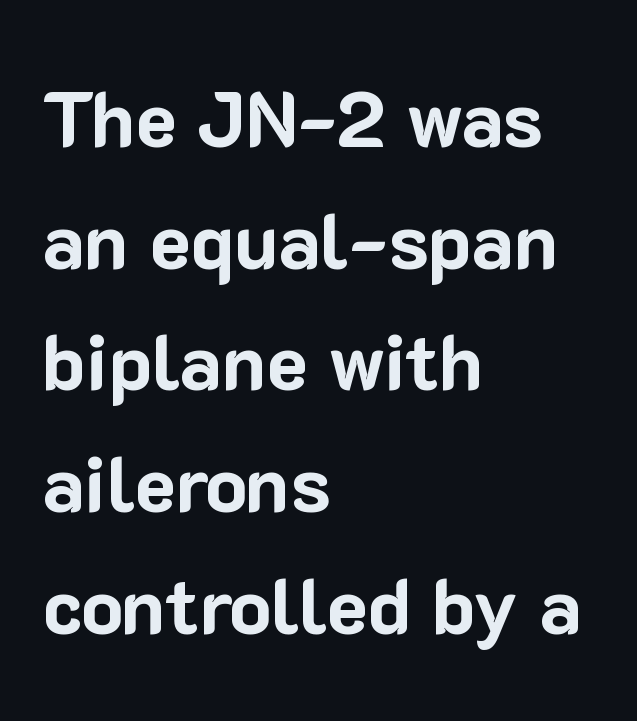
The image shows 78 px bold sans-serif type, upright; set left-aligned, normal line spacing (1.56x), normal letter spacing, not underlined; low stroke contrast and a medium x-height.
